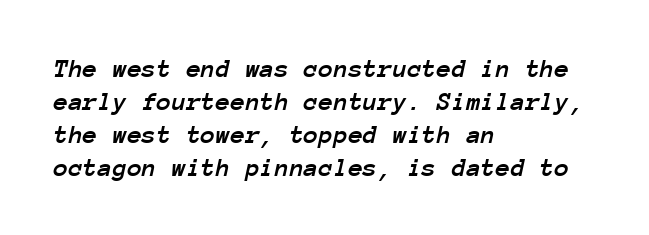
The image shows 27 px text type, italic (leaning right); set left-aligned, line spacing 1.22x, normal letter spacing, not underlined.
